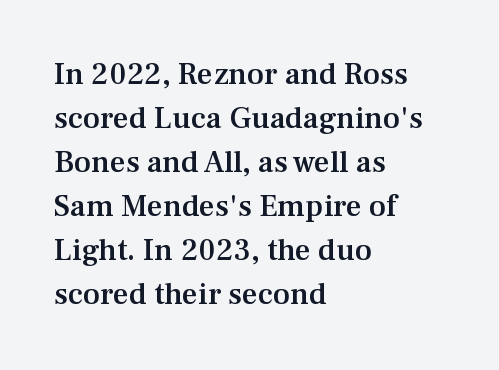
The rendering uses natural spacing where letterforms have individual widths. Each glyph is drawn with semibold strokes, heavier than normal yet not fully bold. The lettering stays uniformly vertical, giving the passage a roman look. Compared with typical body copy, the letter spacing here is the same. Words float on clear page, feet unadorned. Leading matches the norm, producing a regular column.
